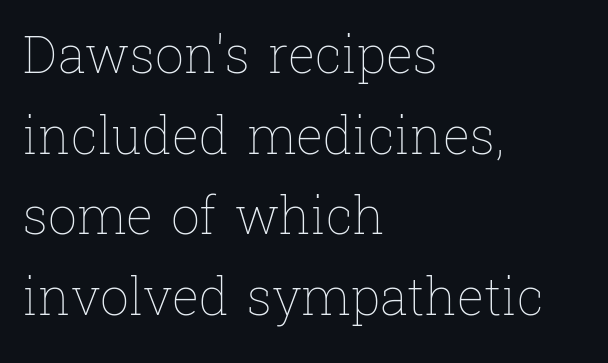
Q: Is the text bold? A: No.
Q: Is the text italic (slanted)? A: No, it is upright.
Q: Is the text underlined? A: No.
Q: How is the paragraph aligned? A: Left-aligned.
Q: Is the spacing between letters normal or unusually wide? A: Normal.
Q: Is the spacing between lines tight, normal or loose? A: Normal.
Q: Width (condensed, normal, or wide)? A: Normal.
Q: Stroke contrast? A: Low.
Q: x-height? A: Medium.
Q: Monospaced? A: No.
